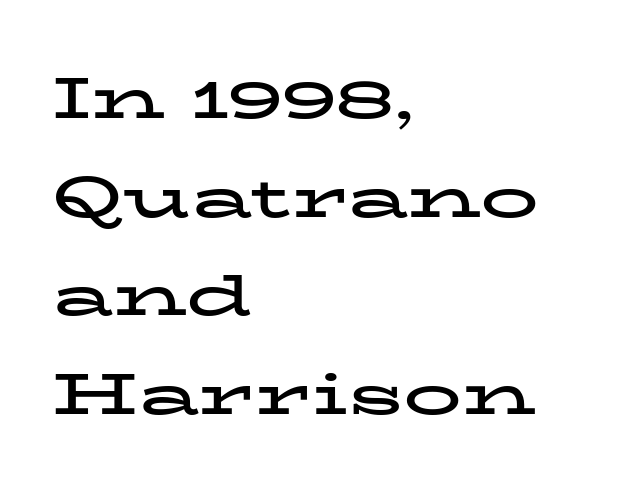
The image shows 58 px bold, wide serif type, upright; set left-aligned, normal line spacing (1.7x), normal letter spacing, not underlined; low stroke contrast and a medium x-height.
